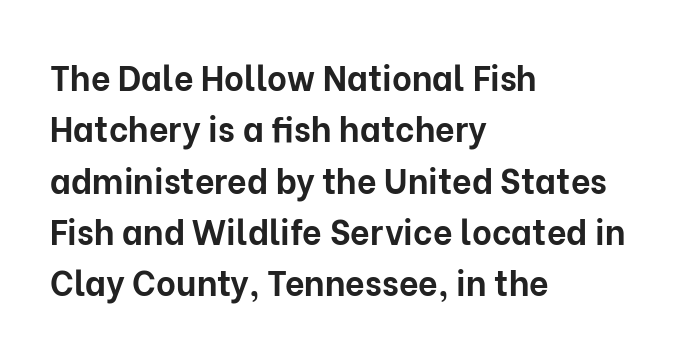
The image shows 34 px bold sans-serif type, upright; set left-aligned, normal line spacing (1.51x), normal letter spacing, not underlined; low stroke contrast and a medium x-height.
